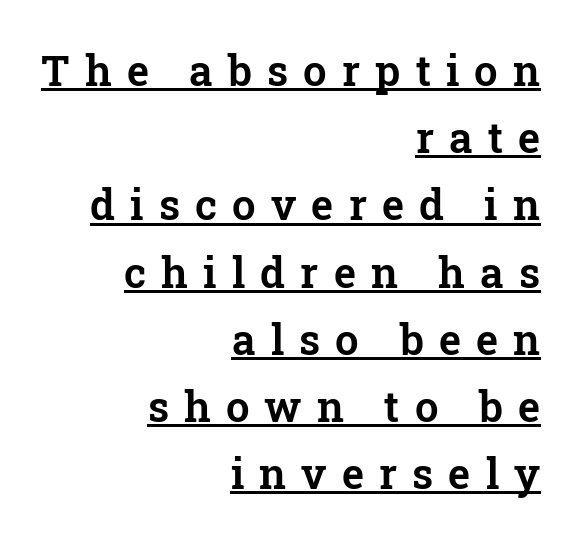
Q: Is the text italic (slanted)? A: No, it is upright.
Q: Is the typeface a serif or a sans-serif typeface? A: Serif.
Q: Is the text underlined? A: Yes.
Q: How is the paragraph aligned? A: Right-aligned.
Q: Is the spacing between letters normal or unusually wide? A: Unusually wide.
Q: Is the spacing between lines tight, normal or loose? A: Normal.
Q: Width (condensed, normal, or wide)? A: Normal.
Q: Stroke contrast? A: Low.
Q: x-height? A: Medium.
Q: Monospaced? A: No.
